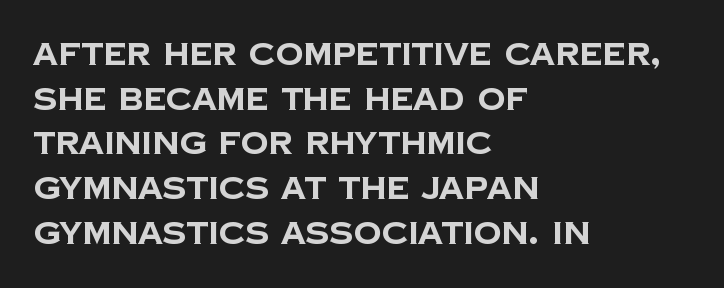
{"serif": "no", "bold": "yes", "weight": "bold", "width": "normal", "stroke_contrast": "low", "x_height": "large", "monospaced": "no", "underline": "no", "align": "left", "line_spacing": "normal", "line_spacing_ratio": 1.44, "letter_spacing": "normal", "letter_spacing_em": 0.0, "glyph_px": 31}
